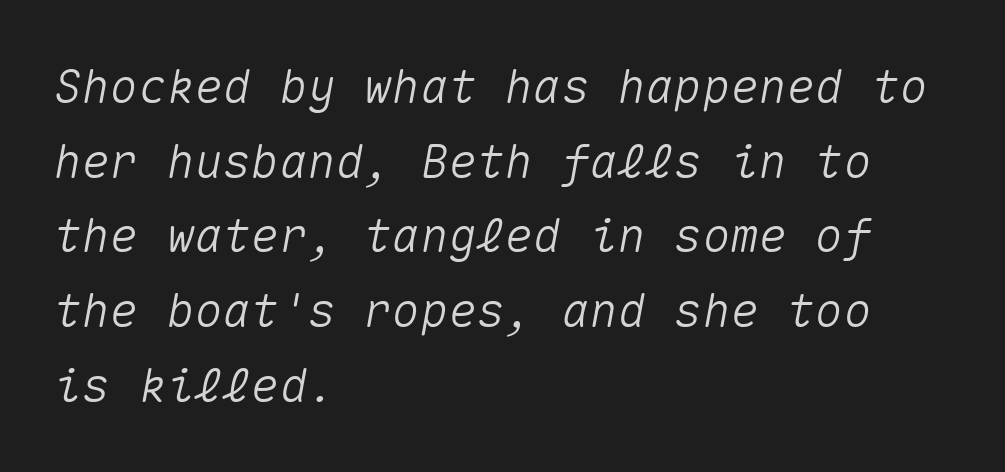
Words appear dense and cohesive because spacing is normal. You could count columns in this text — the font is strictly monospaced. Reading down the block, your eye returns to a fixed left position each line. Honestly, there is no underline to notice here at all. Characters are canted at an angle relative to the baseline's perpendicular.
